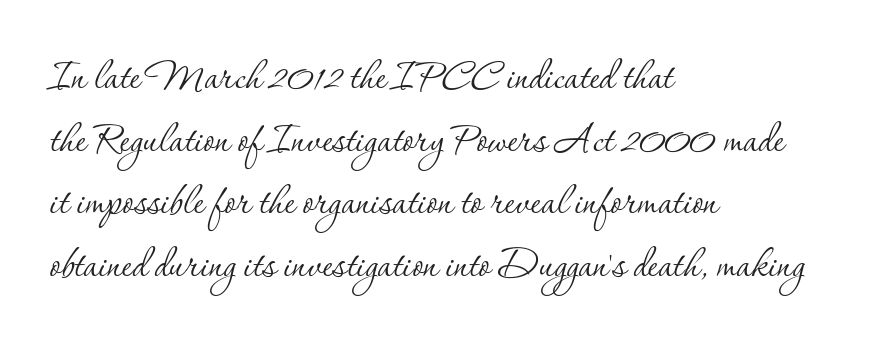
{"serif": "yes", "bold": "no", "weight": "thin", "width": "normal", "stroke_contrast": "low", "x_height": "small", "monospaced": "no", "underline": "no", "align": "left", "line_spacing_ratio": 1.23, "letter_spacing": "normal", "letter_spacing_em": 0.0, "glyph_px": 51}
